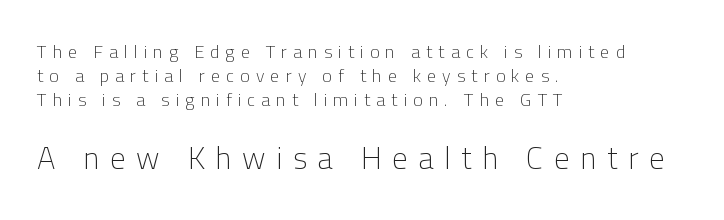
Each letter keeps its own natural width here, so spacing adapts to shape. Loose tracking; the words dissolve into strings of separated letters. A typesetter would call this leading conventional body-copy spacing. The lines in this sample share a left origin and differ only in where they stop.
